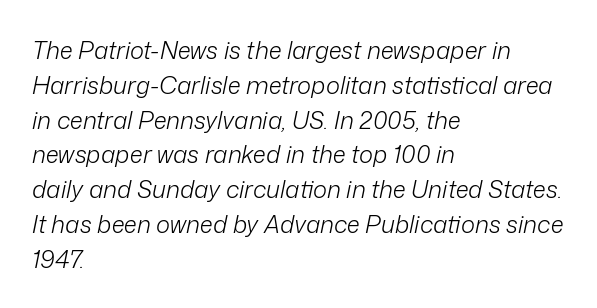
Q: Is the text bold? A: No.
Q: Is the text italic (slanted)? A: Yes, it leans right by about 12 degrees.
Q: Is the text underlined? A: No.
Q: How is the paragraph aligned? A: Left-aligned.
Q: Is the spacing between letters normal or unusually wide? A: Normal.
Q: Is the spacing between lines tight, normal or loose? A: Normal.
